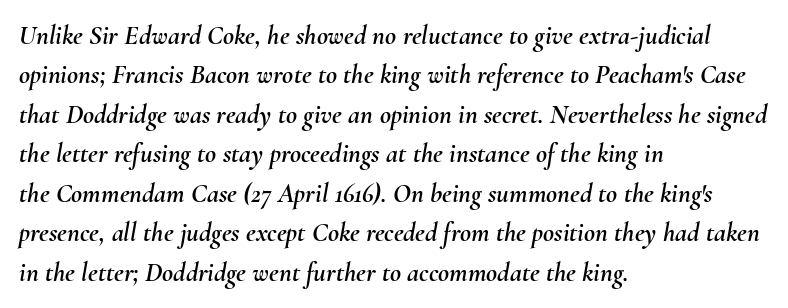
Q: Is the text italic (slanted)? A: Yes, it leans right by about 10 degrees.
Q: Is the text underlined? A: No.
Q: How is the paragraph aligned? A: Left-aligned.
Q: Is the spacing between letters normal or unusually wide? A: Normal.
Q: Is the spacing between lines tight, normal or loose? A: Normal.
